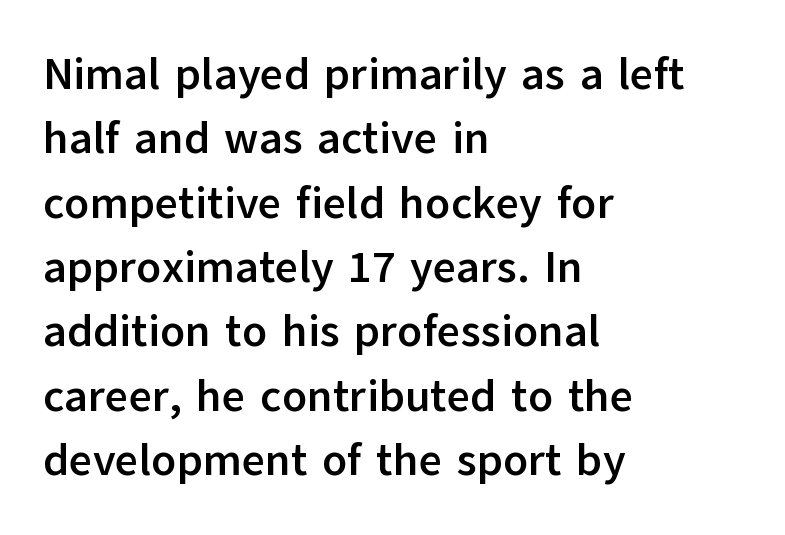
{"serif": "no", "italic": "no", "bold": "yes", "weight": "semibold", "width": "normal", "stroke_contrast": "low", "x_height": "medium", "monospaced": "no", "underline": "no", "align": "left", "line_spacing": "normal", "line_spacing_ratio": 1.43, "letter_spacing": "normal", "letter_spacing_em": 0.0, "glyph_px": 45}
